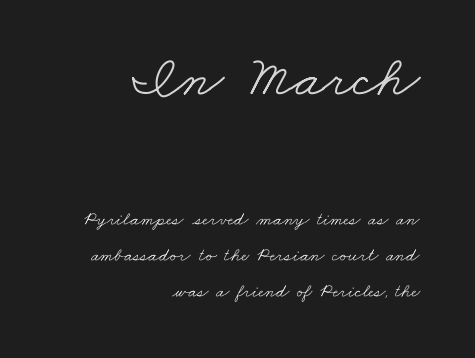
Q: Is the text bold? A: No.
Q: Is the typeface a serif or a sans-serif typeface? A: Serif.
Q: Is the text underlined? A: No.
Q: How is the paragraph aligned? A: Right-aligned.
Q: Is the spacing between letters normal or unusually wide? A: Normal.
Q: Which block of text is set in a larger size, the first (top) or the second (bottom)? A: The first (top) one.
Q: Width (condensed, normal, or wide)? A: Wide.
Q: Stroke contrast? A: Low.
Q: x-height? A: Small.
Q: Monospaced? A: No.
